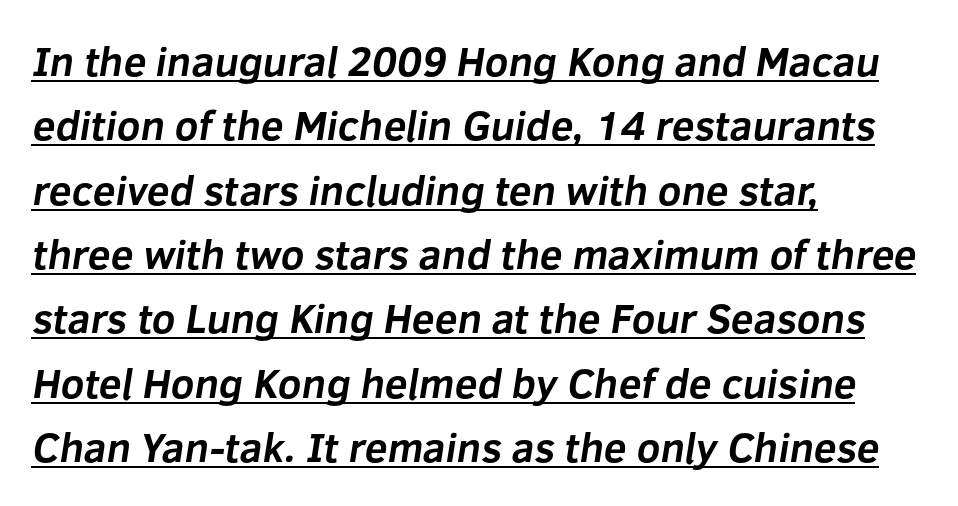
The image shows 41 px bold sans-serif type; set left-aligned, normal line spacing (1.57x), normal letter spacing, underlined; low stroke contrast and a medium x-height.
